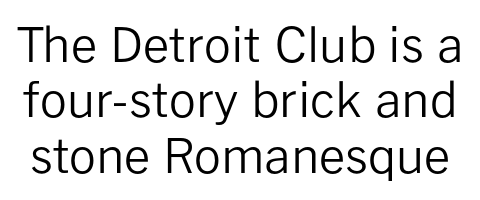
{"serif": "no", "italic": "no", "bold": "no", "weight": "regular", "width": "normal", "stroke_contrast": "low", "x_height": "medium", "monospaced": "no", "underline": "no", "line_spacing_ratio": 1.18, "letter_spacing": "normal", "letter_spacing_em": 0.0, "glyph_px": 47}
